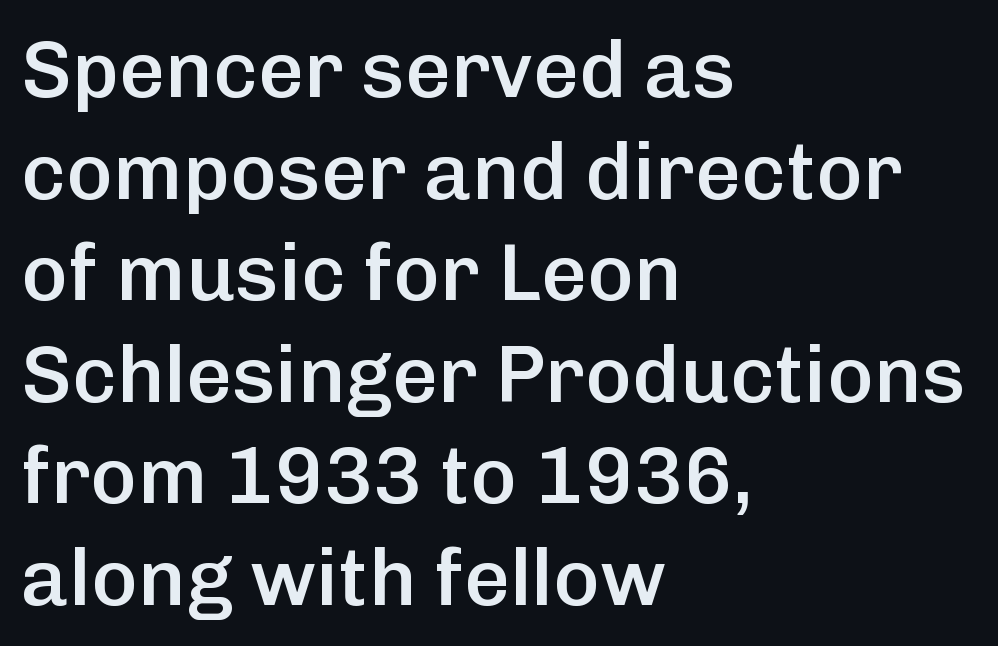
Notice how the passage keeps a crisp vertical edge on the left only. A normal amount of white space separates one row of letters from the next. Nothing sits at the stroke ends, so this counts as sans-serif. Has an underline been added? It has not.
